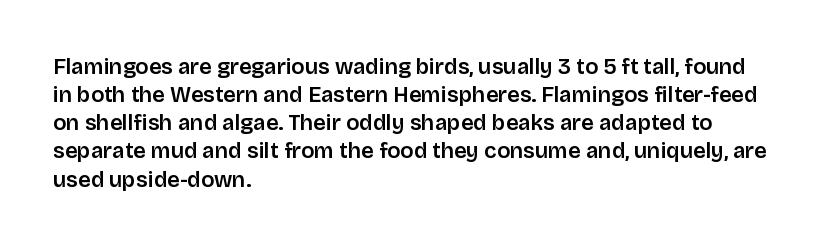
Q: Is the text bold? A: Semi-bold.
Q: Is the text italic (slanted)? A: No, it is upright.
Q: Is the text underlined? A: No.
Q: How is the paragraph aligned? A: Left-aligned.
Q: Is the spacing between letters normal or unusually wide? A: Normal.
Q: Is the spacing between lines tight, normal or loose? A: Normal.
